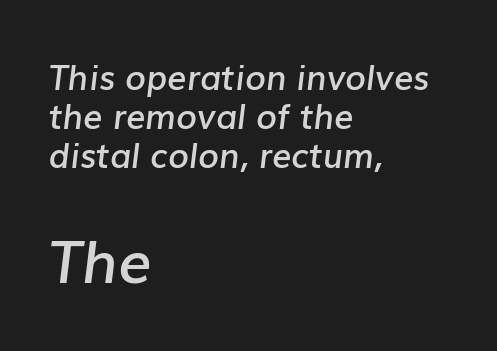
The image shows 59 px semibold type, italic (leaning right); set left-aligned, tight line spacing (1.15x), normal letter spacing, not underlined; the second (bottom) block is 1.74x larger; low stroke contrast and a medium x-height.
